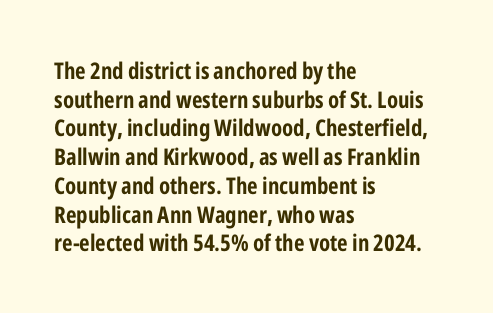
In CSS terms this would be text-align: left. On the weight axis this lands at bold, roughly 700. No word sits above an underline. Regarding leading, the lines here are spaced in the standard way. Quick note: not italic, upright. Glyph-to-glyph distance matches everyday printed text.
